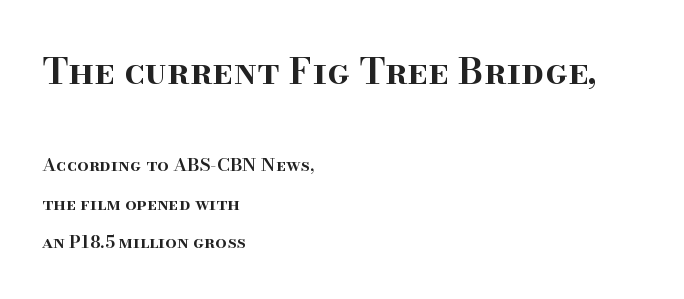
The image shows 37 px semibold serif type, upright; set left-aligned, loose line spacing (2.13x), normal letter spacing, not underlined; the first (top) block is 2.06x larger; high stroke contrast and a small x-height.
